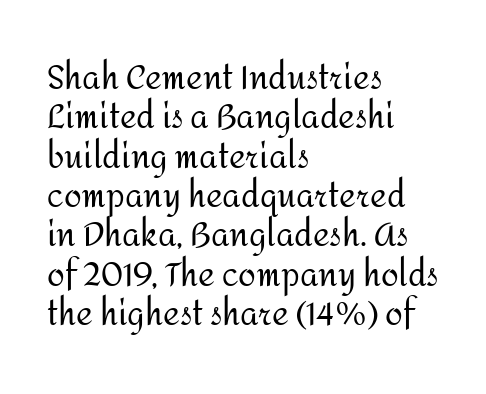
Q: Is the text bold? A: No.
Q: Is the text italic (slanted)? A: No, it is upright.
Q: Is the typeface a serif or a sans-serif typeface? A: Sans-serif.
Q: Is the text underlined? A: No.
Q: How is the paragraph aligned? A: Left-aligned.
Q: Is the spacing between letters normal or unusually wide? A: Normal.
Q: Width (condensed, normal, or wide)? A: Normal.
Q: Stroke contrast? A: Medium.
Q: x-height? A: Medium.
Q: Monospaced? A: No.
